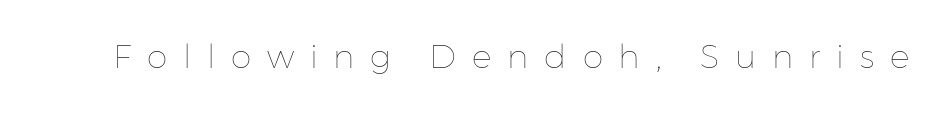
The gaps between neighbouring characters are conspicuously large. Summary of weight: not heavy and not bold. Descenders hang freely into open space. The typography opts for an upright posture over an oblique one. The passage shown is typed in a proportional face where columns would drift.
